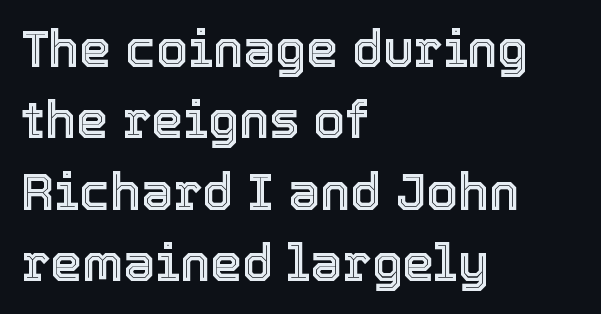
Q: Is the text italic (slanted)? A: No, it is upright.
Q: Is the text underlined? A: No.
Q: How is the paragraph aligned? A: Left-aligned.
Q: Is the spacing between letters normal or unusually wide? A: Normal.
Q: Is the spacing between lines tight, normal or loose? A: Normal.
Q: Width (condensed, normal, or wide)? A: Normal.
Q: x-height? A: Medium.
Q: Monospaced? A: No.
